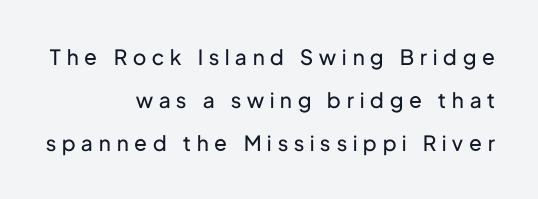
{"italic": "no", "bold": "no", "underline": "no", "align": "right", "line_spacing": "loose", "line_spacing_ratio": 2.04, "letter_spacing": "wide", "letter_spacing_em": 0.29, "glyph_px": 21}
